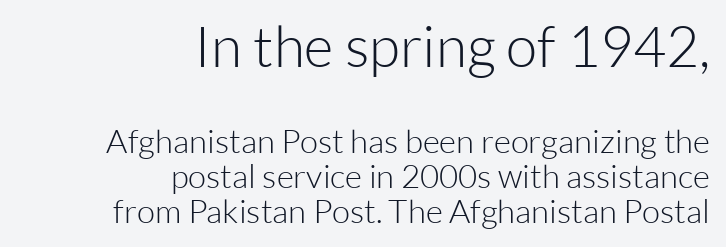
Check under the words: just untouched page. Each letter keeps its own natural width here, so spacing adapts to shape. Leading is clearly below the norm, producing a dense column. To sum up the face: it is a sans, with no serifs. A student would notice the top passage is typeset larger than what follows. The horizontal fit of the characters is conventional and even.
